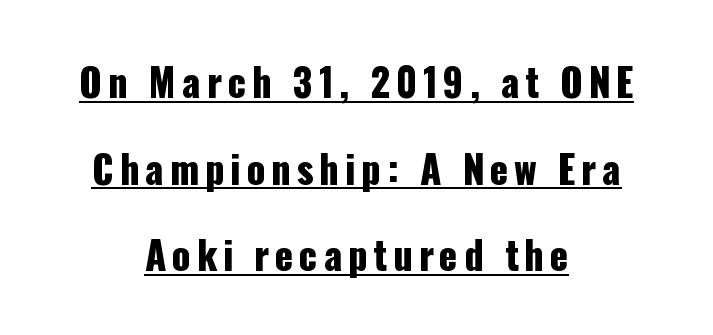
The image shows 38 px condensed sans-serif type, upright; set centered, loose line spacing (2.28x), underlined; low stroke contrast and a medium x-height.
